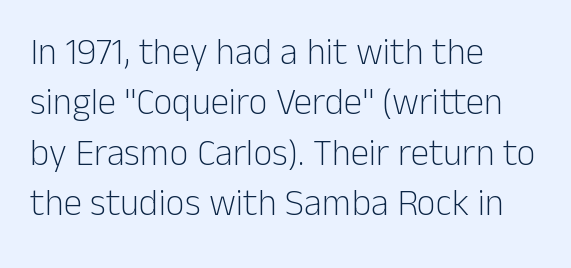
The passage shown stacks its lines at a standard gap. A typesetter would call this proportional, since set widths differ per character. Unmarked baselines from the first word to the last. Style check: upright. Nope, no serifs anywhere on these letters.
